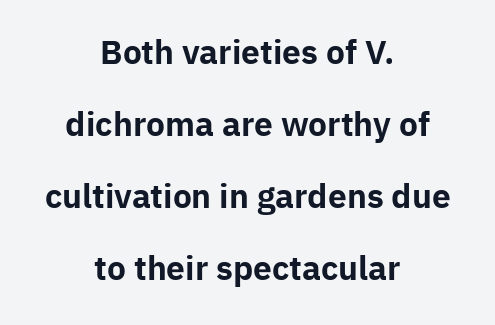
Caption: multi-line text, centered on the measure. Just letters on the line, the space beneath them empty. Standard letterfit; no display-style spreading of the glyphs. This sample has the flowing, uneven cadence of proportional lettering. The block of text is sparse from top to bottom, with ample space between rows.
